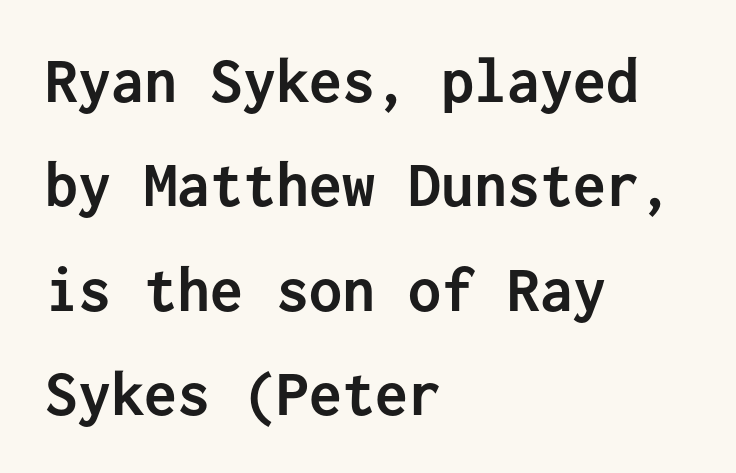
Q: Is the text bold? A: Yes.
Q: Is the text italic (slanted)? A: No, it is upright.
Q: Is the typeface a serif or a sans-serif typeface? A: Sans-serif.
Q: Is the text underlined? A: No.
Q: How is the paragraph aligned? A: Left-aligned.
Q: Is the spacing between letters normal or unusually wide? A: Normal.
Q: Is the spacing between lines tight, normal or loose? A: Normal.
Q: Width (condensed, normal, or wide)? A: Normal.
Q: Stroke contrast? A: Low.
Q: x-height? A: Medium.
Q: Monospaced? A: Yes.
